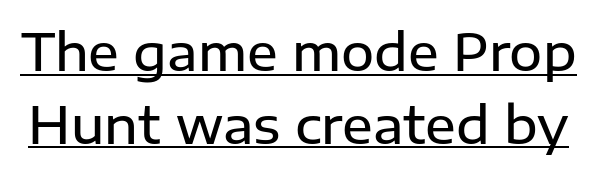
The image shows 51 px semibold sans-serif type, upright; set normal line spacing (1.43x), normal letter spacing, underlined; low stroke contrast and a medium x-height.
